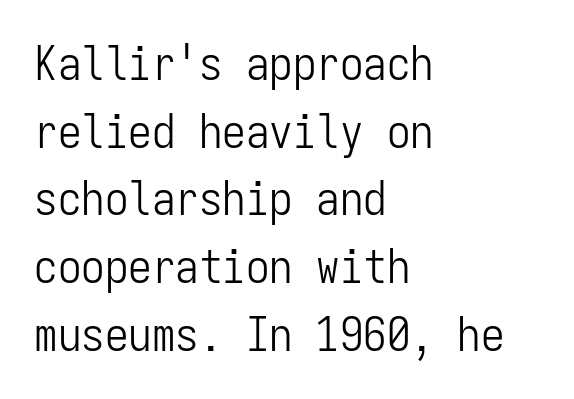
{"serif": "no", "italic": "no", "bold": "no", "weight": "light", "width": "condensed", "stroke_contrast": "low", "x_height": "medium", "monospaced": "yes", "underline": "no", "align": "left", "line_spacing": "normal", "line_spacing_ratio": 1.44, "letter_spacing": "normal", "letter_spacing_em": 0.0, "glyph_px": 47}
